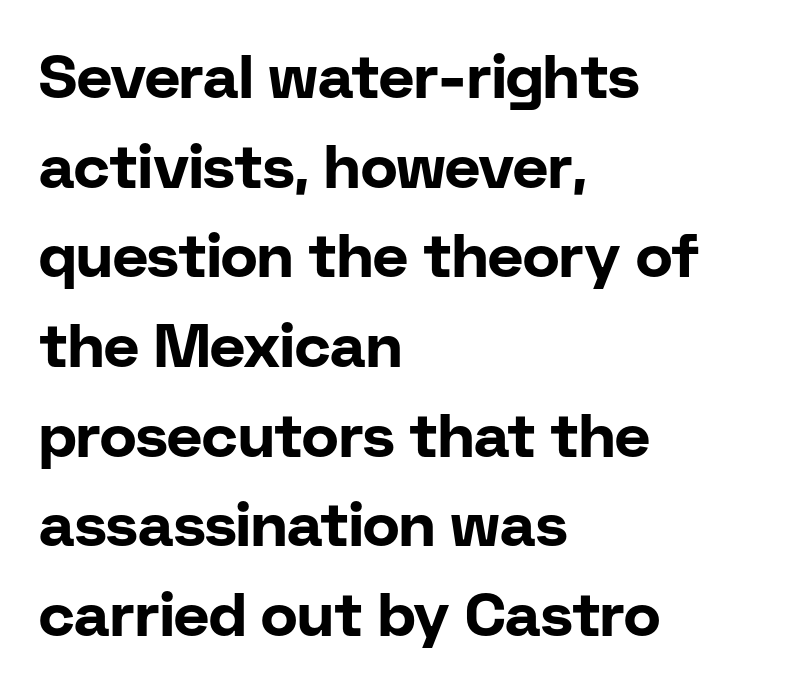
The rendering uses a bold face; every stroke is thick and dark. Spacing verdict: proportional, widths tailored to each character. Evenly set lines give the paragraph a standard silhouette. Tracking value appears to be zero — textbook default spacing.
